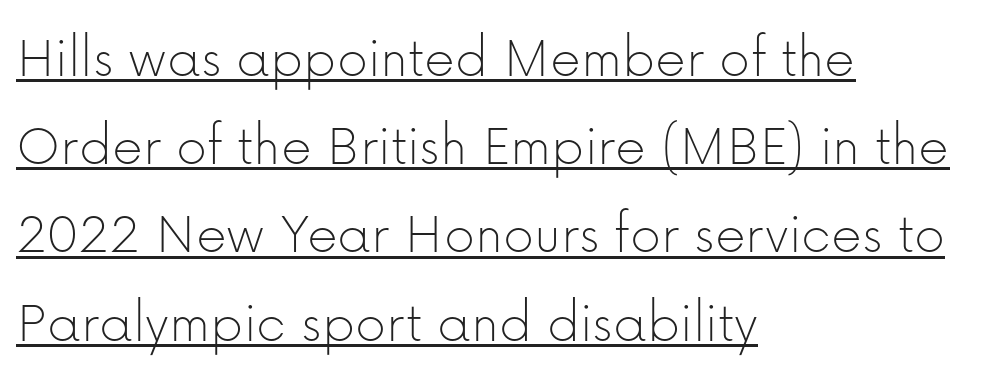
Q: Is the text bold? A: No.
Q: Is the text italic (slanted)? A: No, it is upright.
Q: Is the typeface a serif or a sans-serif typeface? A: Sans-serif.
Q: Is the text underlined? A: Yes.
Q: How is the paragraph aligned? A: Left-aligned.
Q: Is the spacing between letters normal or unusually wide? A: Normal.
Q: Is the spacing between lines tight, normal or loose? A: Normal.
Q: Width (condensed, normal, or wide)? A: Normal.
Q: Stroke contrast? A: Low.
Q: x-height? A: Medium.
Q: Monospaced? A: No.
